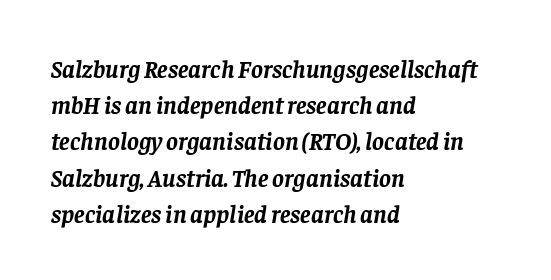
The image shows 25 px bold type, italic (leaning right); set left-aligned, normal line spacing (1.45x), normal letter spacing, not underlined.
